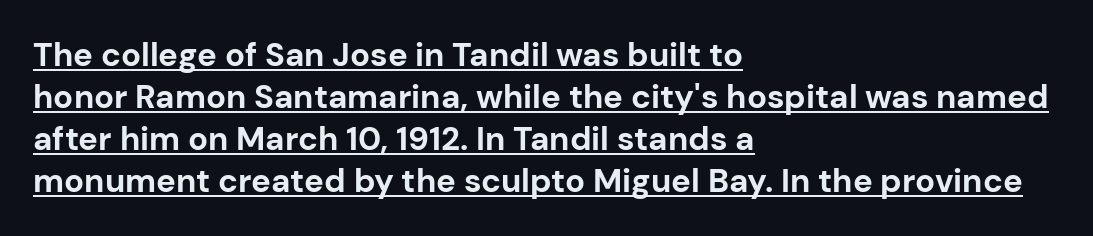
The image shows 33 px bold sans-serif type, upright; set left-aligned, normal line spacing (1.27x), normal letter spacing, underlined; low stroke contrast and a medium x-height.
